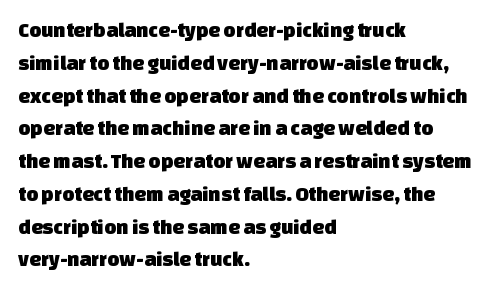
Q: Is the text underlined? A: No.
Q: How is the paragraph aligned? A: Left-aligned.
Q: Is the spacing between letters normal or unusually wide? A: Normal.
Q: Is the spacing between lines tight, normal or loose? A: Normal.
